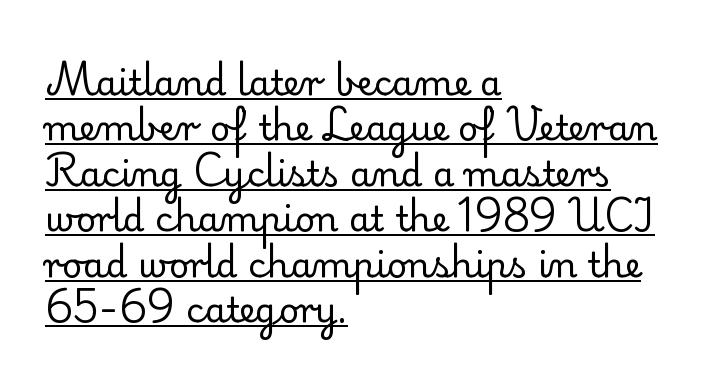
The image shows 35 px regular-weight serif type, upright; set left-aligned, normal line spacing (1.3x), normal letter spacing, underlined; low stroke contrast and a small x-height.
